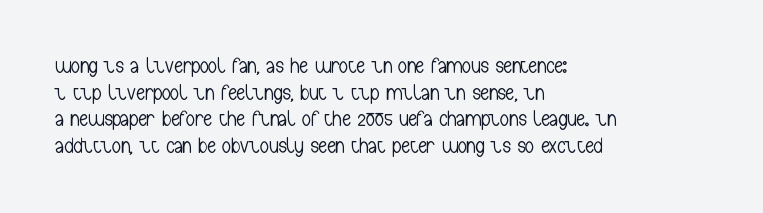
The face used here is rendered with its standard letterfit. The rag falls on the right side of this text block. The typeface has the unassuming heft of standard copy or less. Italic: no, the glyphs are upright roman.
